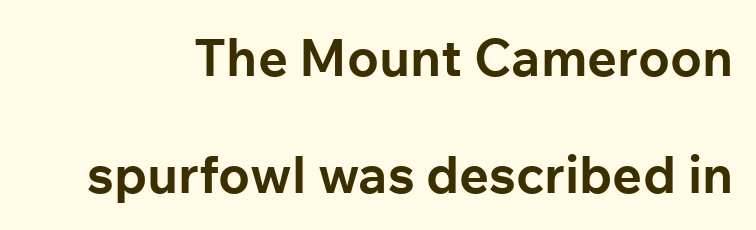
The image shows 52 px bold sans-serif type, upright; set loose line spacing (2.25x), normal letter spacing, not underlined; low stroke contrast and a medium x-height.
